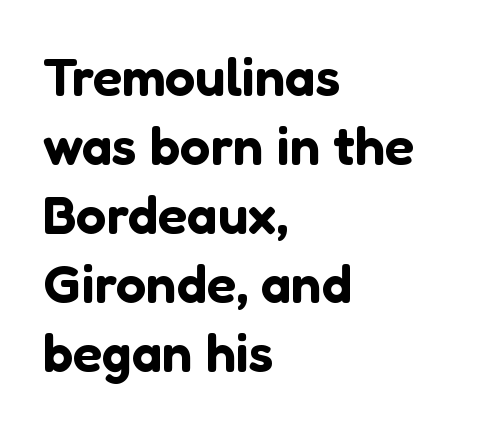
One-word summary of the alignment: left. Do the characters align in a grid? No, the font is proportional. Honestly, the row spacing looks completely unremarkable. This rendering employs a face without finishing strokes, i.e., a sans-serif. Check the space under the baseline: it is left empty. The specimen reads as upright at a glance.
